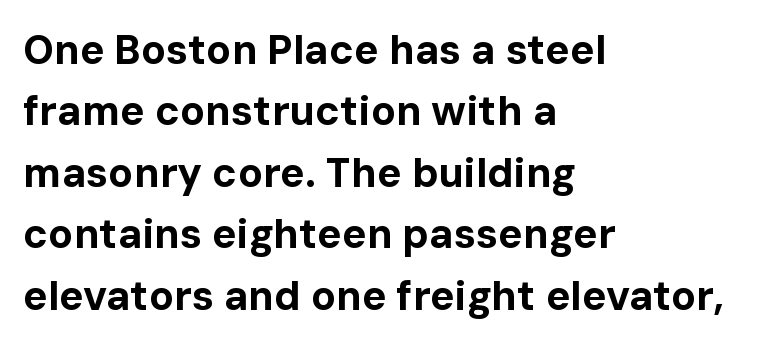
{"serif": "no", "italic": "no", "bold": "yes", "weight": "bold", "width": "normal", "stroke_contrast": "low", "x_height": "medium", "monospaced": "no", "underline": "no", "align": "left", "line_spacing": "normal", "line_spacing_ratio": 1.5, "letter_spacing": "normal", "letter_spacing_em": 0.0, "glyph_px": 41}
